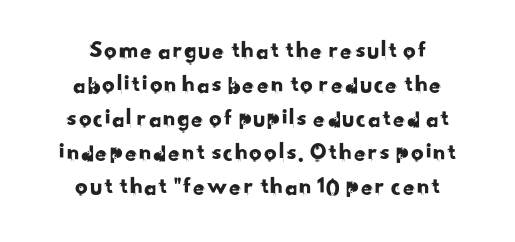
The whitespace from short lines is split evenly between both sides. Inter-character spacing is left at the font's built-in metrics. Plain, unruled lines of type. Reading down the column, the eye jumps a familiar distance to each next line.
